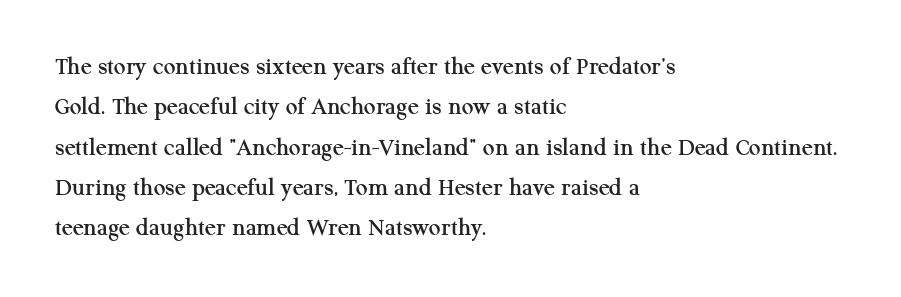
This rendering uses left alignment, leaving the right contour irregular. The vertical gap from one line to the next is medium. The space beneath each line is pristine and unruled. Does extra space separate the letters? No, they use regular spacing. Every character sits straight up, as roman type does.
